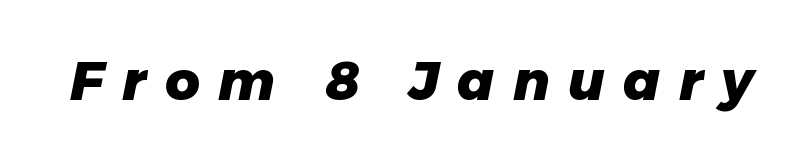
Q: Is the text bold? A: Yes.
Q: Is the text italic (slanted)? A: Yes, it leans right by about 11 degrees.
Q: Is the text underlined? A: No.
Q: Is the spacing between letters normal or unusually wide? A: Unusually wide.
Q: Width (condensed, normal, or wide)? A: Normal.
Q: Stroke contrast? A: Low.
Q: x-height? A: Medium.
Q: Monospaced? A: No.
